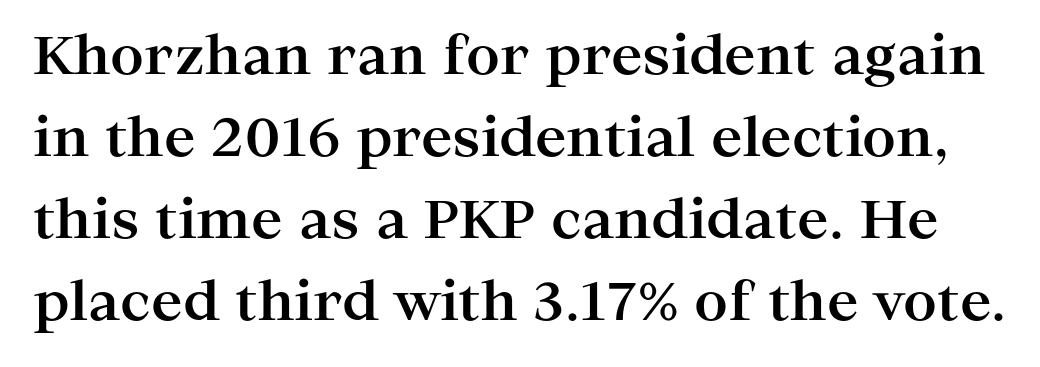
The image shows 53 px bold, wide serif type, upright; set normal line spacing (1.55x), normal letter spacing, not underlined; high stroke contrast and a medium x-height.
